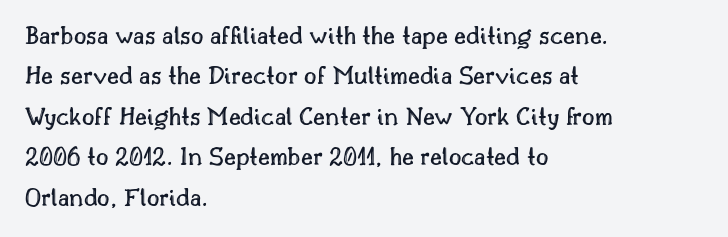
The image shows 27 px text type, upright; set left-aligned, normal line spacing (1.5x), normal letter spacing, not underlined.
